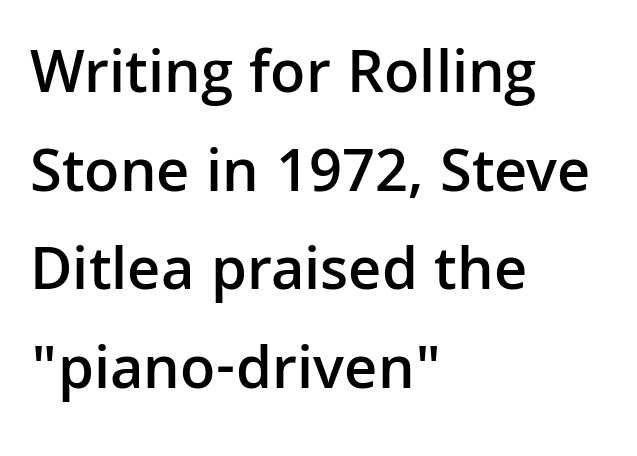
Q: Is the text bold? A: Semi-bold.
Q: Is the text italic (slanted)? A: No, it is upright.
Q: Is the typeface a serif or a sans-serif typeface? A: Sans-serif.
Q: Is the text underlined? A: No.
Q: How is the paragraph aligned? A: Left-aligned.
Q: Is the spacing between letters normal or unusually wide? A: Normal.
Q: Is the spacing between lines tight, normal or loose? A: Normal.
Q: Width (condensed, normal, or wide)? A: Normal.
Q: Stroke contrast? A: Low.
Q: x-height? A: Medium.
Q: Monospaced? A: No.
